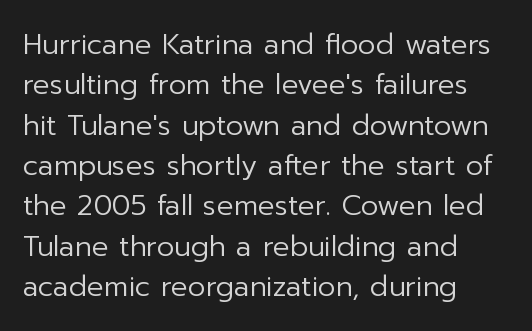
This sample is left-justified, so line endings fall wherever the words run out. Tracking value appears to be zero — textbook default spacing. Serifs: no, the terminals of the letterforms are clean. A light-to-regular cut is what we see here. The letters advance in unequal steps, a hallmark of proportional type.
